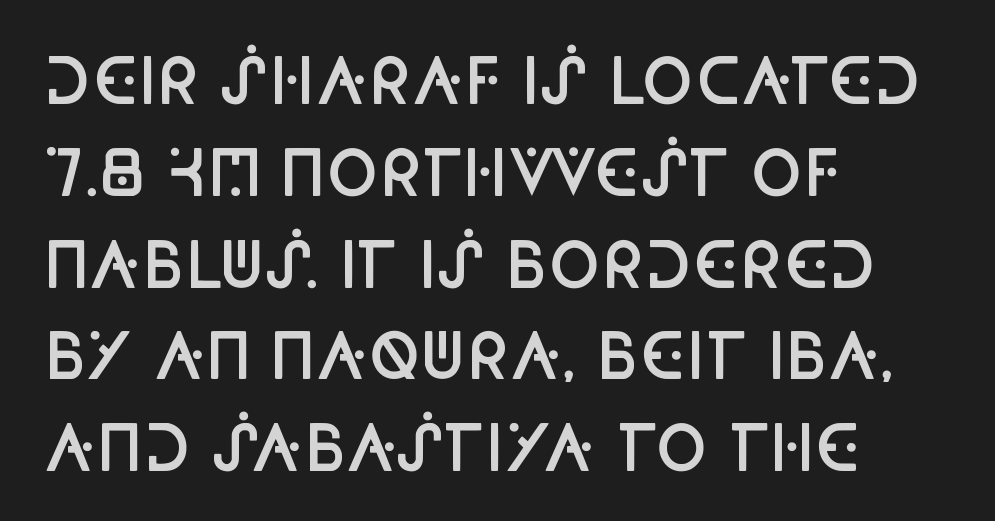
Q: Is the text bold? A: Semi-bold.
Q: Is the text italic (slanted)? A: No, it is upright.
Q: Is the typeface a serif or a sans-serif typeface? A: Sans-serif.
Q: Is the text underlined? A: No.
Q: How is the paragraph aligned? A: Left-aligned.
Q: Is the spacing between letters normal or unusually wide? A: Normal.
Q: Is the spacing between lines tight, normal or loose? A: Normal.
Q: Width (condensed, normal, or wide)? A: Condensed.
Q: Stroke contrast? A: Low.
Q: x-height? A: Large.
Q: Monospaced? A: No.
